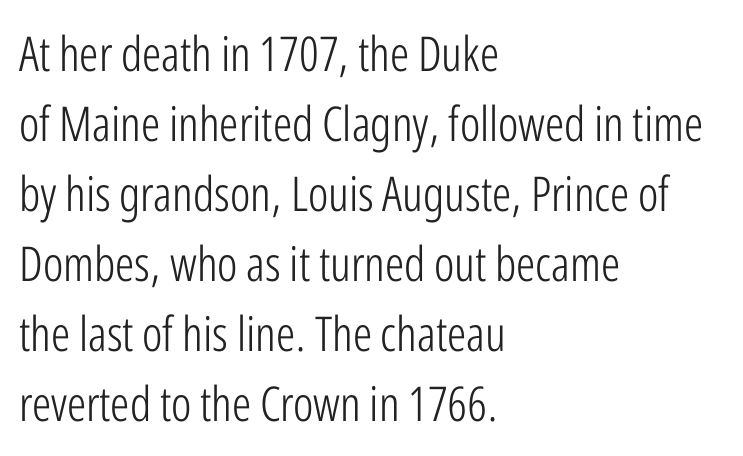
Is the letter spacing exaggerated? No — it looks like the ordinary default. These lines sit exactly where default settings would place them. These lines are composed in type without serifs. Every character sits straight up, as roman type does. Horizontal alignment here is leftward, the default for most running prose. Underline: absent.
